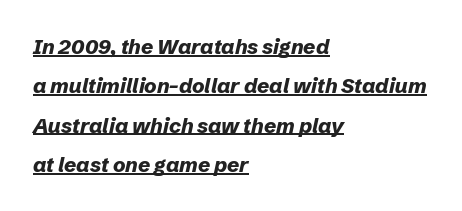
The sample has been set heavy, in full bold. Words appear dense and cohesive because spacing is normal. Designer's note — italics engaged. Honestly, the underline is the first thing you notice here.
